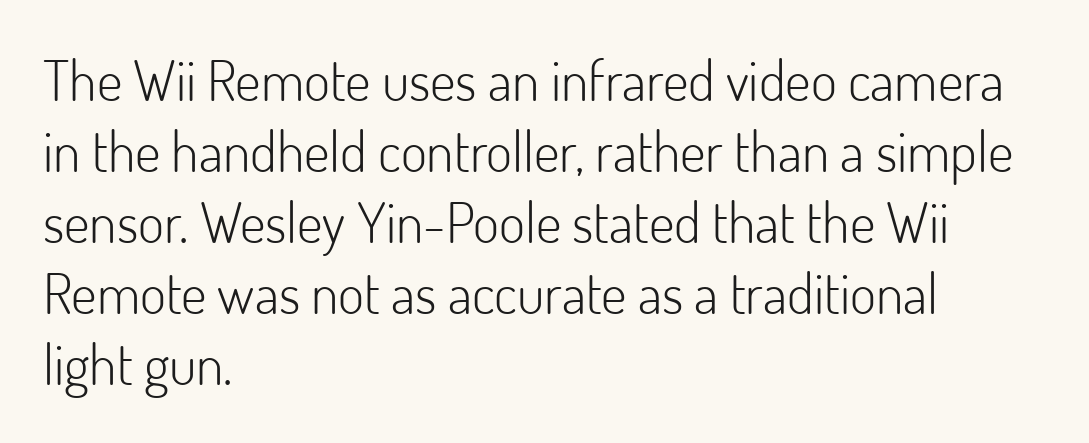
Q: Is the text bold? A: No.
Q: Is the text italic (slanted)? A: No, it is upright.
Q: Is the typeface a serif or a sans-serif typeface? A: Sans-serif.
Q: Is the text underlined? A: No.
Q: How is the paragraph aligned? A: Left-aligned.
Q: Is the spacing between letters normal or unusually wide? A: Normal.
Q: Is the spacing between lines tight, normal or loose? A: Normal.
Q: Width (condensed, normal, or wide)? A: Normal.
Q: Stroke contrast? A: Low.
Q: x-height? A: Small.
Q: Monospaced? A: No.
